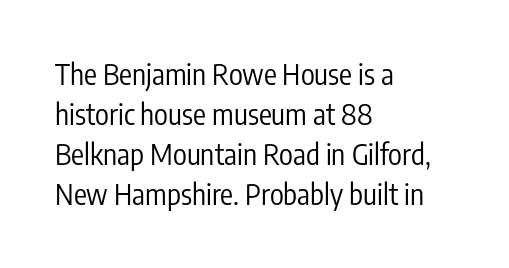
The image shows 29 px regular-weight, condensed sans-serif type, upright; set left-aligned, normal line spacing (1.38x), normal letter spacing, not underlined; low stroke contrast and a medium x-height.
